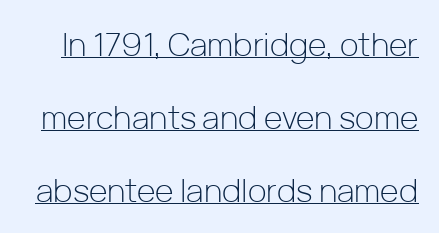
Q: Is the text bold? A: No.
Q: Is the text italic (slanted)? A: No, it is upright.
Q: Is the typeface a serif or a sans-serif typeface? A: Sans-serif.
Q: Is the text underlined? A: Yes.
Q: Is the spacing between letters normal or unusually wide? A: Normal.
Q: Is the spacing between lines tight, normal or loose? A: Loose.
Q: Width (condensed, normal, or wide)? A: Normal.
Q: Stroke contrast? A: Low.
Q: x-height? A: Medium.
Q: Monospaced? A: No.
